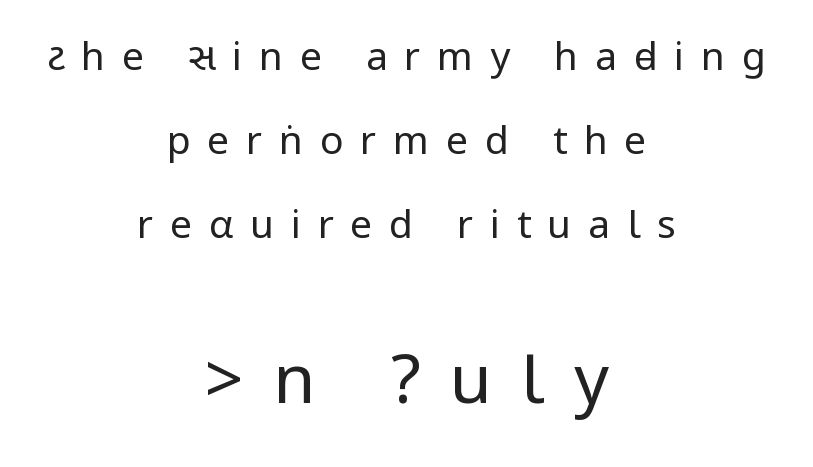
Only glyphs here, with clear space below each row. The following chunk of copy outweighs the initial chunk in type size. Vertical spacing — loose. Spacing between characters has been opened up far beyond the box default. Tall strokes in this sample are plumb rather than angled.
